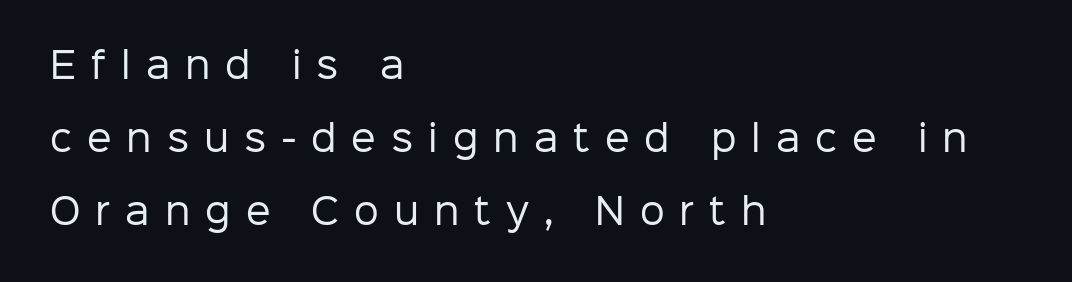
Q: Is the text bold? A: No.
Q: Is the text italic (slanted)? A: No, it is upright.
Q: Is the typeface a serif or a sans-serif typeface? A: Sans-serif.
Q: Is the text underlined? A: No.
Q: How is the paragraph aligned? A: Left-aligned.
Q: Is the spacing between letters normal or unusually wide? A: Unusually wide.
Q: Is the spacing between lines tight, normal or loose? A: Loose.
Q: Width (condensed, normal, or wide)? A: Normal.
Q: Stroke contrast? A: Low.
Q: x-height? A: Medium.
Q: Monospaced? A: No.
